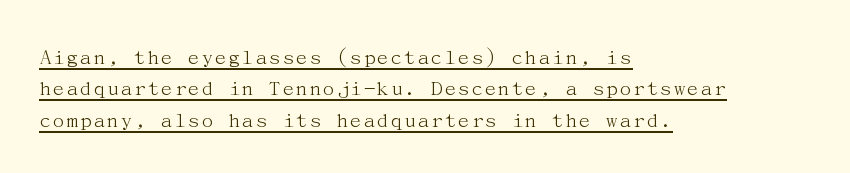
{"italic": "no", "bold": "no", "underline": "yes", "align": "left", "line_spacing": "normal", "line_spacing_ratio": 1.36, "letter_spacing": "normal", "letter_spacing_em": 0.0, "glyph_px": 23}
